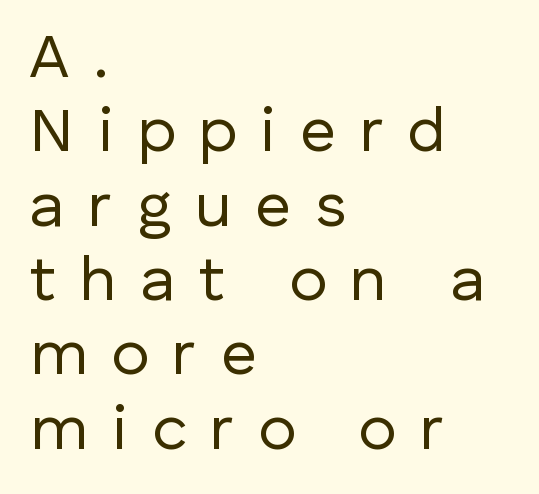
Q: Is the text bold? A: No.
Q: Is the text italic (slanted)? A: No, it is upright.
Q: Is the typeface a serif or a sans-serif typeface? A: Sans-serif.
Q: Is the text underlined? A: No.
Q: How is the paragraph aligned? A: Left-aligned.
Q: Is the spacing between letters normal or unusually wide? A: Unusually wide.
Q: Width (condensed, normal, or wide)? A: Normal.
Q: Stroke contrast? A: Low.
Q: x-height? A: Medium.
Q: Monospaced? A: No.
